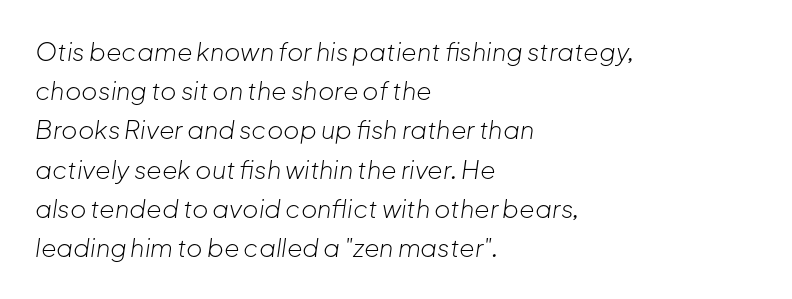
Reading down the column, the eye jumps a familiar distance to each next line. The cut favours lightness, reaching ordinary text weight at its darkest. Characters are canted at an angle relative to the baseline's perpendicular. This rendering uses left alignment, leaving the right contour irregular. The line texture is even and compact thanks to regular tracking. The foot of each line stays bare and open.
